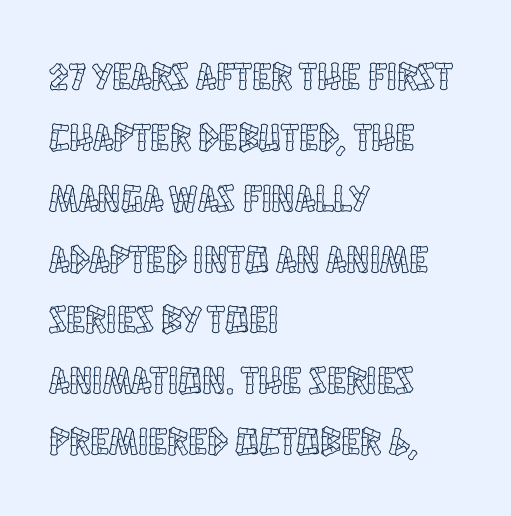
In terms of leading, this rendering sits right in the middle. Posture: straight, roman, zero tilt. Check the space under the baseline: it is left empty. Tracking here is standard; glyphs follow each other at the usual distance. Horizontally, the lines are justified to the leading edge only.
